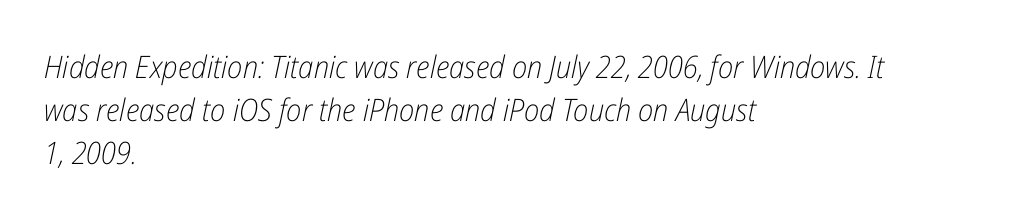
{"italic": "yes", "lean": "right", "slant_degrees": 12, "bold": "no", "weight": "light", "width": "condensed", "stroke_contrast": "low", "x_height": "medium", "monospaced": "no", "underline": "no", "align": "left", "line_spacing": "normal", "line_spacing_ratio": 1.38, "letter_spacing": "normal", "letter_spacing_em": 0.0, "glyph_px": 31}
